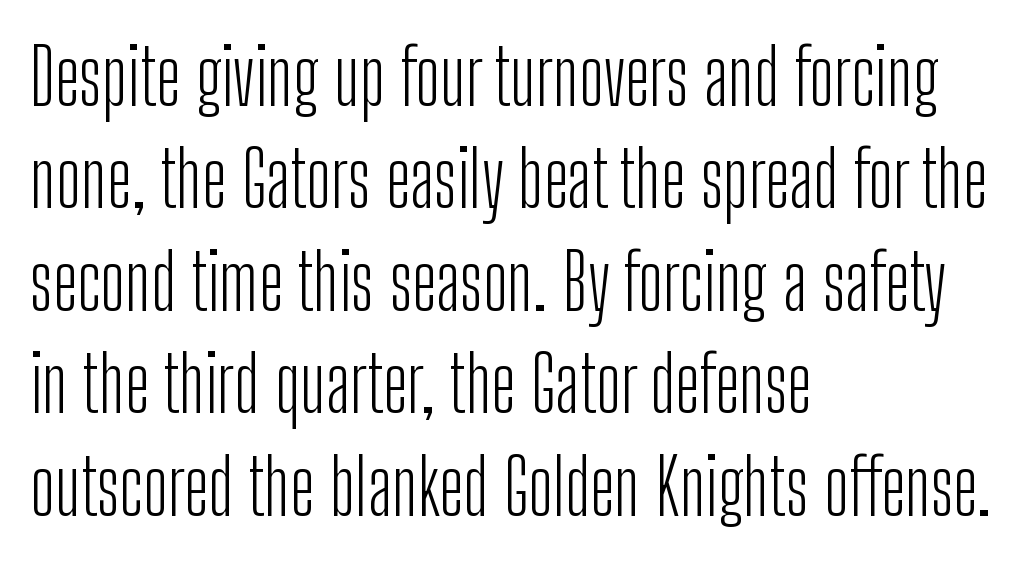
The image shows 77 px light, condensed sans-serif type, upright; set left-aligned, normal line spacing (1.33x), normal letter spacing, not underlined; low stroke contrast and a medium x-height.
